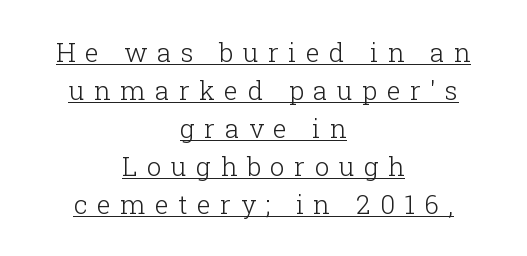
Q: Is the text bold? A: No.
Q: Is the text italic (slanted)? A: No, it is upright.
Q: Is the text underlined? A: Yes.
Q: How is the paragraph aligned? A: Centered.
Q: Is the spacing between letters normal or unusually wide? A: Unusually wide.
Q: Is the spacing between lines tight, normal or loose? A: Normal.
